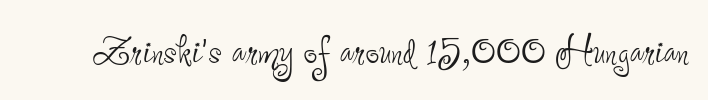
The string is rendered with underlining switched off. The letters look calm and open, with moderate or lighter stems. Honestly, the letter spacing is just normal — you wouldn't notice it. Here the designer chose a conventional face with non-uniform glyph widths.
